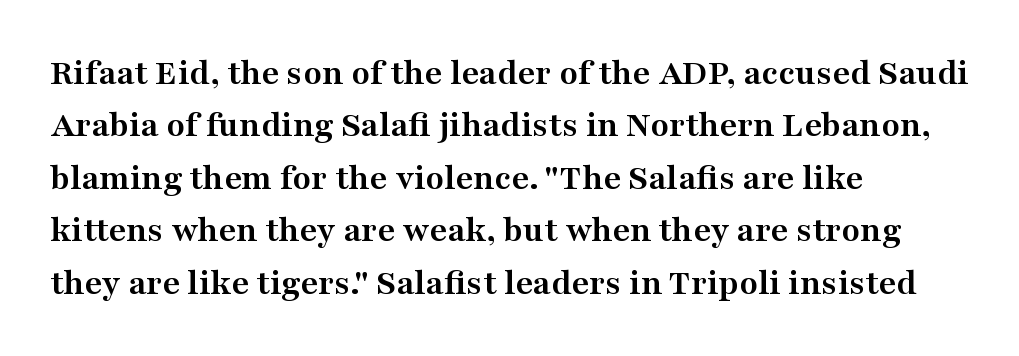
Decoration check: the copy has no underline. Plenty of ink on the page — the face is bold. Quick note: not italic, upright. Each letter's strokes conclude with small projecting serifs. The face used here is proportionally spaced, like ordinary book or web type. Leftover space on each line is placed entirely after the last word.
